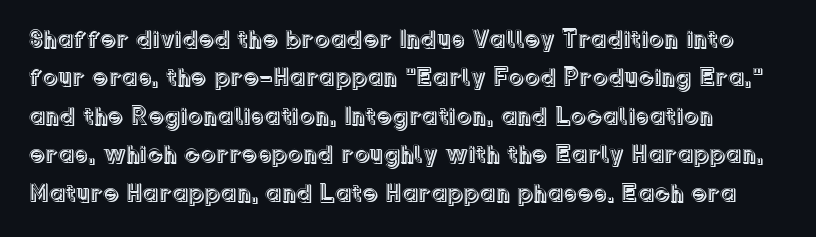
Q: Is the text italic (slanted)? A: No, it is upright.
Q: Is the text underlined? A: No.
Q: Is the spacing between letters normal or unusually wide? A: Normal.
Q: Is the spacing between lines tight, normal or loose? A: Normal.
